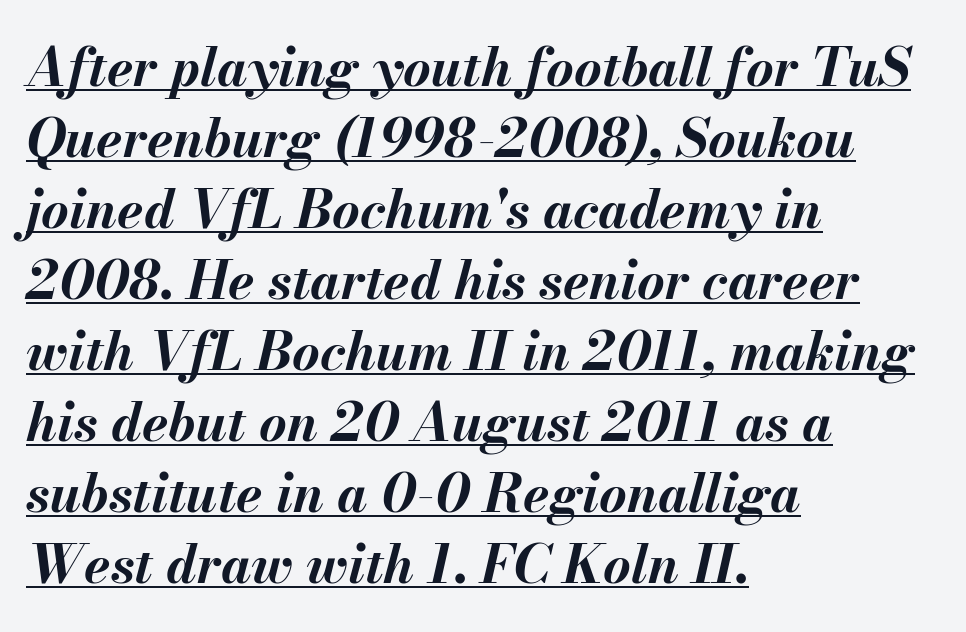
Line starts are locked; line ends wander. Notice how a bar underscores the lettering throughout. The letters sit at their default tracking, neither squeezed nor spread. If you drew a line through each stem, it would be angled. These lines are rendered in a variable-pitch font.
